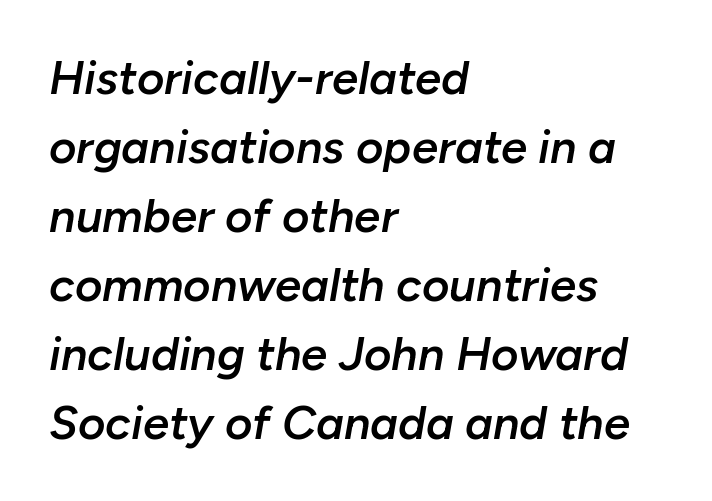
The glyphs are unaccompanied by any horizontal stroke below them. Leading matches the norm, producing a regular column. Characters are canted at an angle relative to the baseline's perpendicular. The ragged edge is on the right, which tells us the setting is flush left. Is the letter spacing exaggerated? No — it looks like the ordinary default.
